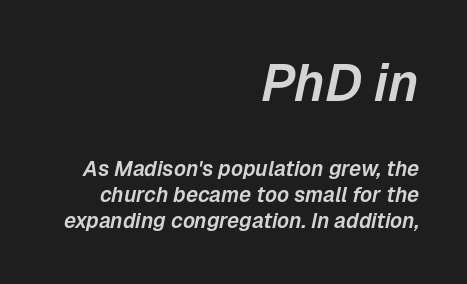
The image shows 52 px text type, italic (leaning right); set right-aligned, line spacing 1.24x, normal letter spacing, not underlined; the first (top) block is 2.48x larger; low stroke contrast and a medium x-height.
